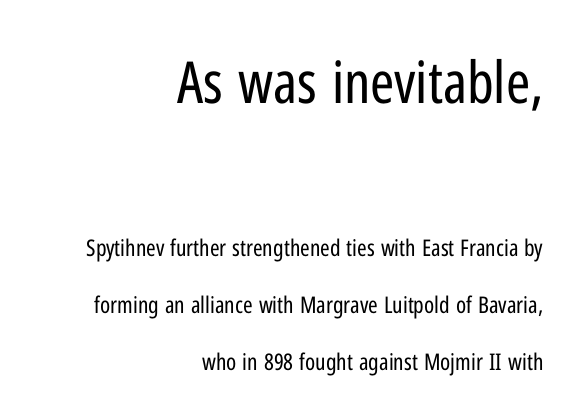
{"serif": "no", "italic": "no", "bold": "no", "weight": "regular", "width": "condensed", "stroke_contrast": "low", "x_height": "medium", "monospaced": "no", "underline": "no", "align": "right", "line_spacing": "loose", "line_spacing_ratio": 2.48, "letter_spacing": "normal", "letter_spacing_em": 0.0, "larger_block": "first", "size_ratio": 2.52, "glyph_px": 58}
